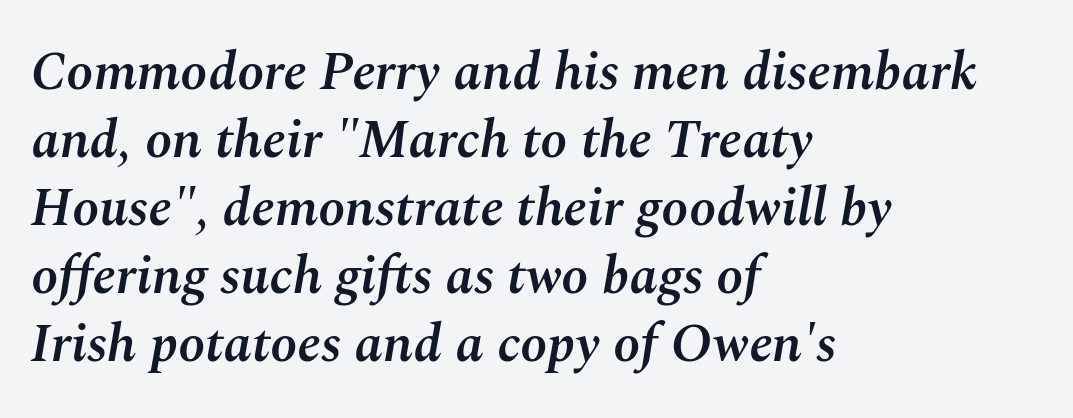
{"italic": "yes", "lean": "right", "slant_degrees": 10, "bold": "semi", "weight": "semibold", "width": "normal", "stroke_contrast": "medium", "x_height": "medium", "monospaced": "no", "underline": "no", "align": "left", "line_spacing": "normal", "line_spacing_ratio": 1.26, "letter_spacing": "normal", "letter_spacing_em": 0.0, "glyph_px": 54}
